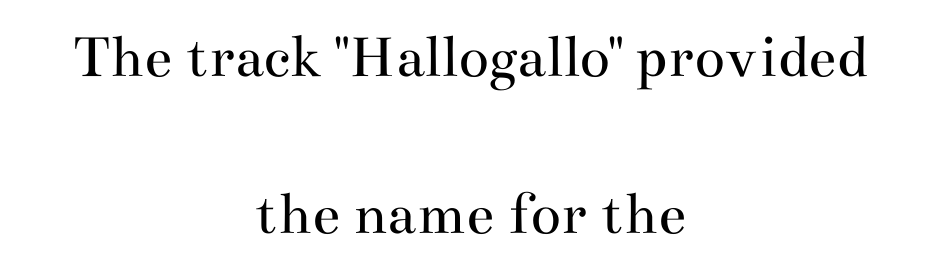
{"serif": "yes", "italic": "no", "bold": "no", "weight": "regular", "width": "wide", "stroke_contrast": "medium", "x_height": "small", "monospaced": "no", "underline": "no", "align": "center", "line_spacing": "loose", "line_spacing_ratio": 2.49, "letter_spacing": "normal", "letter_spacing_em": 0.0, "glyph_px": 63}
